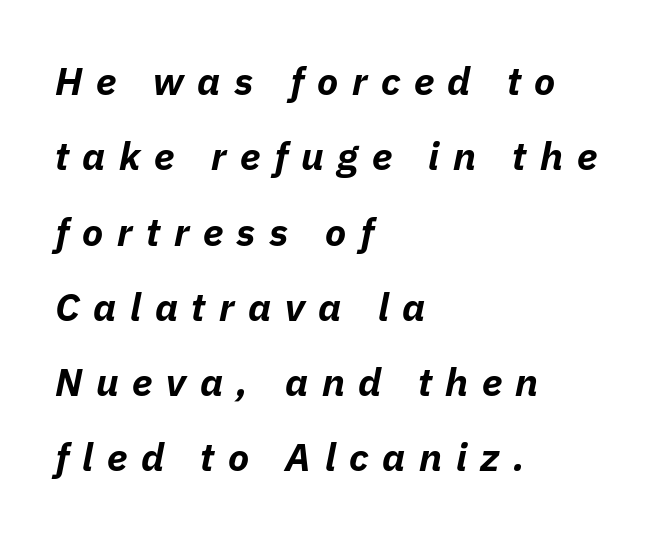
{"italic": "yes", "lean": "right", "slant_degrees": 11, "bold": "yes", "weight": "bold", "width": "normal", "stroke_contrast": "low", "x_height": "medium", "monospaced": "no", "underline": "no", "align": "left", "line_spacing": "loose", "line_spacing_ratio": 1.93, "letter_spacing": "wide", "letter_spacing_em": 0.35, "glyph_px": 39}
